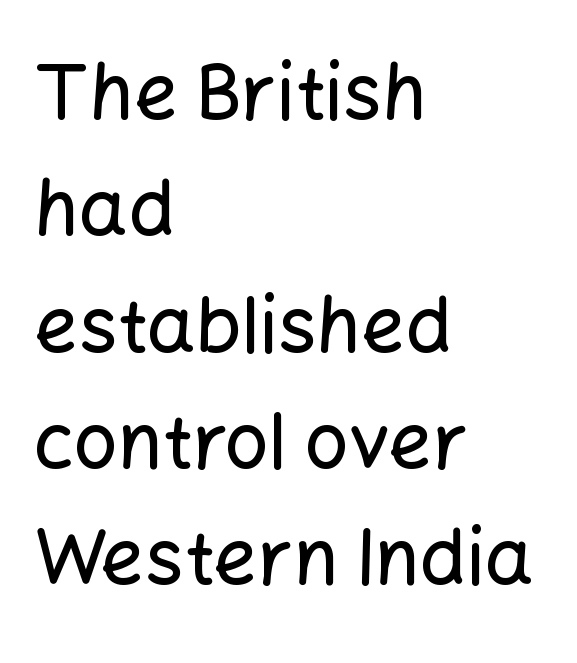
A typesetter would mark this as roman, not italic. Varying glyph widths throughout — classic text-font behaviour. Glance below the letters and you will spot only blank space. What's the leading like? Ordinary, nothing unusual.
